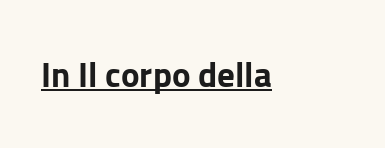
Letterform terminals end flat and unadorned throughout the passage. Observe the ordinary spacing: letters are neighbours, not strangers. Plenty of ink on the page — the face is bold. Varying glyph widths throughout — classic text-font behaviour. The words here are underlined.
